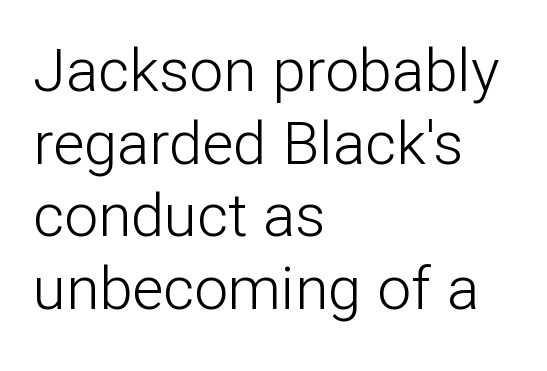
The face used here is proportionally spaced, like ordinary book or web type. Has an underline been added? It has not. The letters sit at their default tracking, neither squeezed nor spread. Ink coverage per letter is moderate at most. In terms of posture, this sample is upright. The passage shown is typeset with a sans-serif family.
